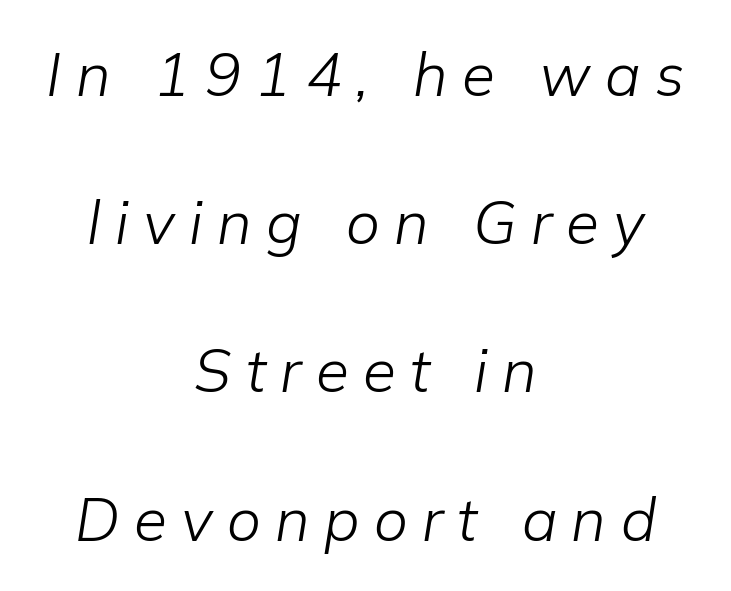
{"italic": "yes", "lean": "right", "slant_degrees": 9, "bold": "no", "weight": "light", "width": "normal", "stroke_contrast": "low", "x_height": "medium", "monospaced": "no", "underline": "no", "align": "center", "line_spacing": "loose", "line_spacing_ratio": 2.47, "letter_spacing": "wide", "letter_spacing_em": 0.24, "glyph_px": 60}
